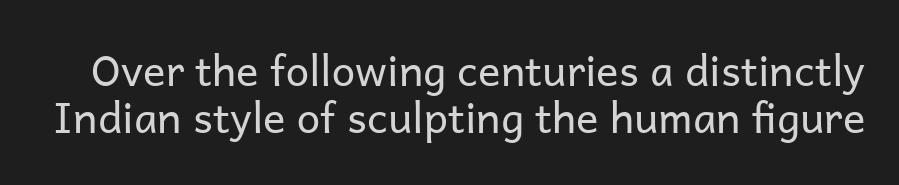
The glyphs in this specimen are sans serif. Nope, not italic — everything's standing straight. The vertical gap from one line to the next is small. The weight would be labelled regular, book, light, or lighter still. The strip under each line holds only bare page.
